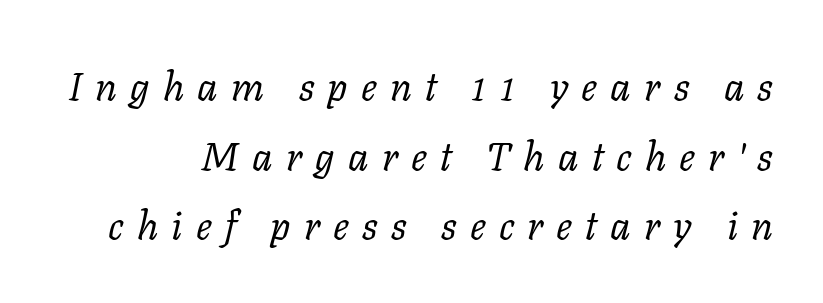
{"serif": "yes", "italic": "yes", "lean": "right", "slant_degrees": 11, "bold": "no", "weight": "regular", "width": "normal", "stroke_contrast": "low", "x_height": "medium", "monospaced": "no", "underline": "no", "line_spacing_ratio": 1.74, "letter_spacing": "wide", "letter_spacing_em": 0.33, "glyph_px": 40}
